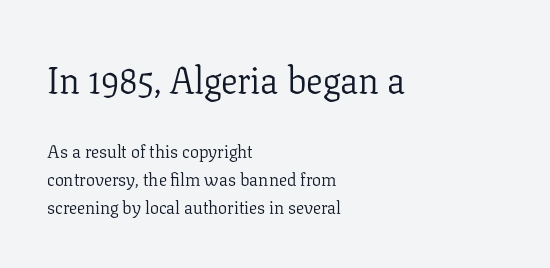
{"serif": "yes", "italic": "no", "bold": "no", "weight": "light", "width": "normal", "stroke_contrast": "low", "x_height": "medium", "monospaced": "no", "underline": "no", "align": "left", "line_spacing": "normal", "line_spacing_ratio": 1.57, "letter_spacing": "normal", "letter_spacing_em": 0.0, "larger_block": "first", "size_ratio": 2.06, "glyph_px": 37}
